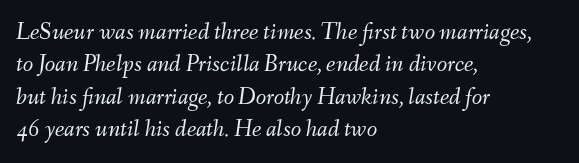
Q: Is the text bold? A: No.
Q: Is the text italic (slanted)? A: Yes, it leans right by about 9 degrees.
Q: Is the text underlined? A: No.
Q: How is the paragraph aligned? A: Left-aligned.
Q: Is the spacing between letters normal or unusually wide? A: Normal.
Q: Is the spacing between lines tight, normal or loose? A: Normal.
